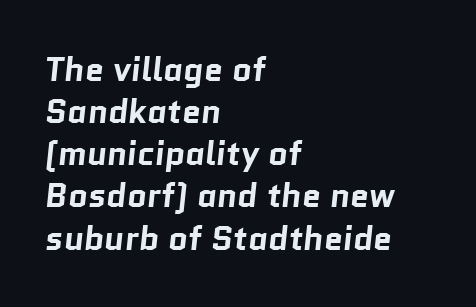
Q: Is the text bold? A: Yes.
Q: Is the typeface a serif or a sans-serif typeface? A: Sans-serif.
Q: Is the text underlined? A: No.
Q: How is the paragraph aligned? A: Left-aligned.
Q: Is the spacing between letters normal or unusually wide? A: Normal.
Q: Width (condensed, normal, or wide)? A: Normal.
Q: Stroke contrast? A: Low.
Q: x-height? A: Medium.
Q: Monospaced? A: No.
